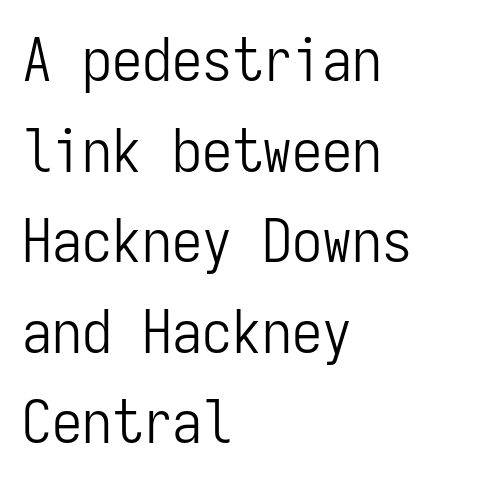
Q: Is the text bold? A: No.
Q: Is the text italic (slanted)? A: No, it is upright.
Q: Is the typeface a serif or a sans-serif typeface? A: Sans-serif.
Q: Is the text underlined? A: No.
Q: How is the paragraph aligned? A: Left-aligned.
Q: Is the spacing between letters normal or unusually wide? A: Normal.
Q: Is the spacing between lines tight, normal or loose? A: Normal.
Q: Width (condensed, normal, or wide)? A: Condensed.
Q: Stroke contrast? A: Low.
Q: x-height? A: Medium.
Q: Monospaced? A: Yes.
